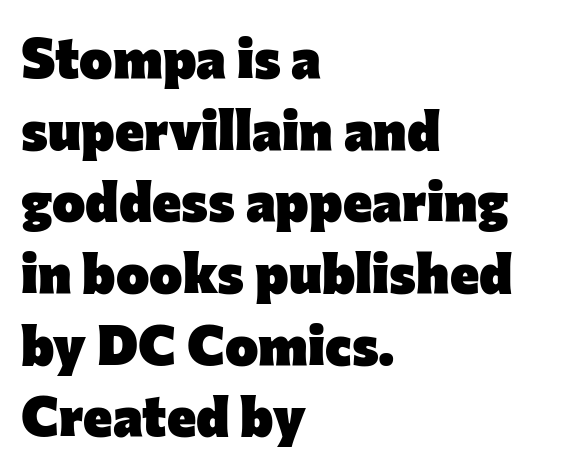
Short and long lines alike share a common starting point at left. Unmarked baselines from the first word to the last. The type family on display is of the sans-serif kind. Unlike italic type, these characters show no tilt at all.
